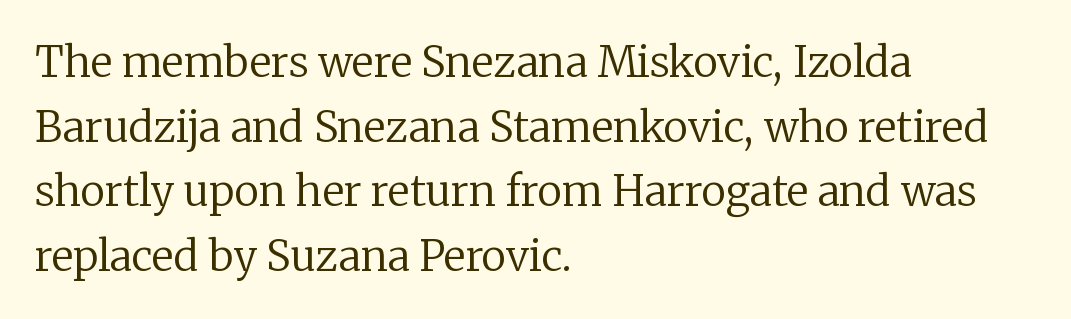
The image shows 42 px regular-weight serif type, upright; set left-aligned, normal line spacing (1.54x), normal letter spacing, not underlined; low stroke contrast and a medium x-height.
